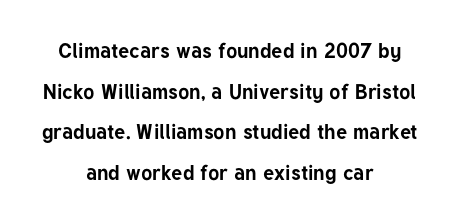
{"italic": "no", "bold": "yes", "underline": "no", "align": "center", "line_spacing": "loose", "line_spacing_ratio": 1.94, "letter_spacing": "normal", "letter_spacing_em": 0.0, "glyph_px": 21}
